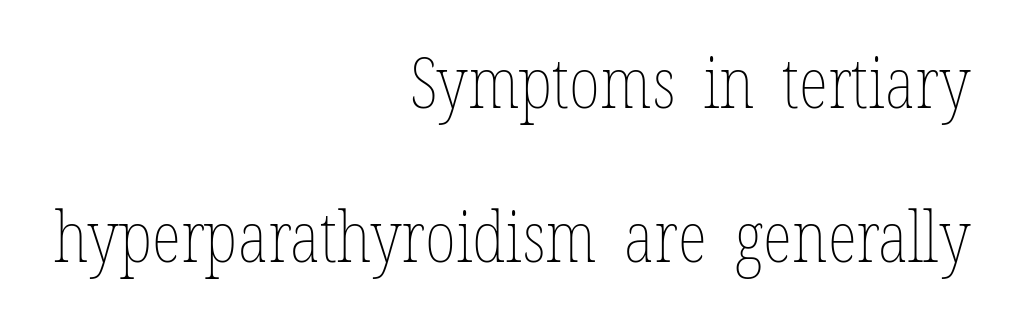
Bare-footed words on every line. The rag falls on the left side of this text block. Inter-character spacing is left at the font's built-in metrics. You could fit nearly another row in the gap between these rows. A typesetter would call this proportional, since set widths differ per character. This is the regular roman posture of the typeface.
